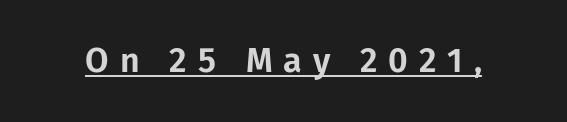
The image shows 34 px sans-serif type, upright; set unusually wide letter spacing (+0.32 em), underlined; low stroke contrast and a medium x-height.
